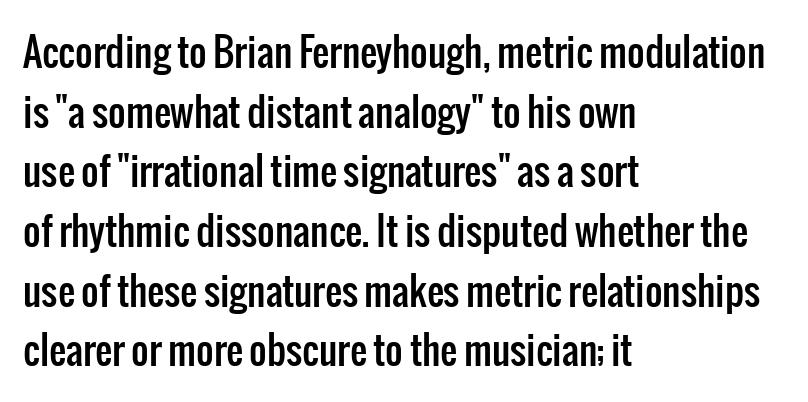
Q: Is the text italic (slanted)? A: No, it is upright.
Q: Is the typeface a serif or a sans-serif typeface? A: Sans-serif.
Q: Is the text underlined? A: No.
Q: How is the paragraph aligned? A: Left-aligned.
Q: Is the spacing between letters normal or unusually wide? A: Normal.
Q: Is the spacing between lines tight, normal or loose? A: Normal.
Q: Width (condensed, normal, or wide)? A: Condensed.
Q: Stroke contrast? A: Low.
Q: x-height? A: Medium.
Q: Monospaced? A: No.
